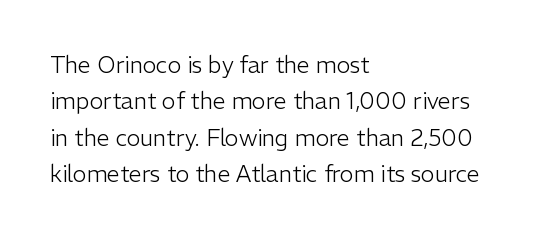
{"italic": "no", "bold": "no", "underline": "no", "align": "left", "line_spacing": "normal", "line_spacing_ratio": 1.58, "letter_spacing": "normal", "letter_spacing_em": 0.0, "glyph_px": 23}
